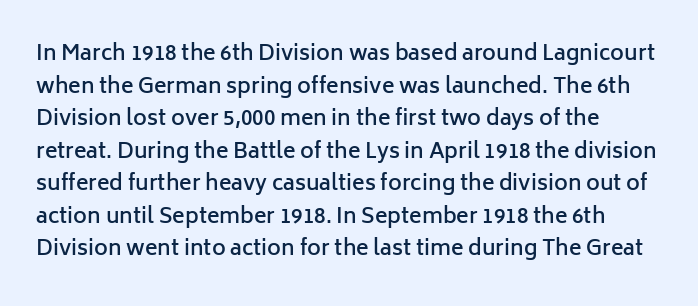
{"italic": "no", "bold": "semi", "underline": "no", "align": "left", "line_spacing": "normal", "line_spacing_ratio": 1.55, "letter_spacing": "normal", "letter_spacing_em": 0.0, "glyph_px": 21}
